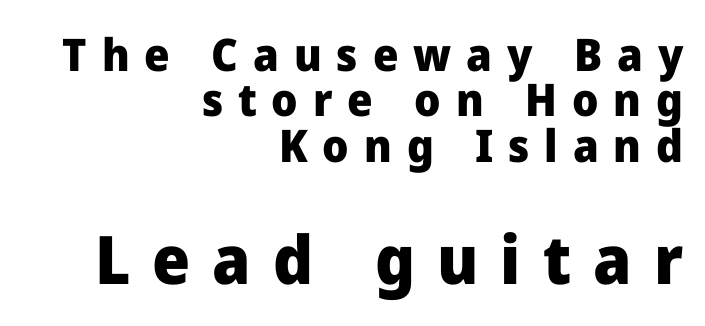
{"serif": "no", "italic": "no", "bold": "yes", "weight": "heavy", "width": "normal", "stroke_contrast": "low", "x_height": "medium", "monospaced": "no", "underline": "no", "align": "right", "line_spacing": "tight", "line_spacing_ratio": 1.01, "letter_spacing": "wide", "letter_spacing_em": 0.33, "larger_block": "second", "size_ratio": 1.49, "glyph_px": 67}
